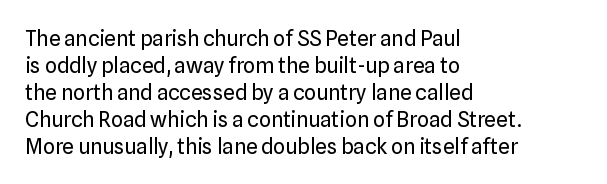
Q: Is the text bold? A: No.
Q: Is the text italic (slanted)? A: No, it is upright.
Q: Is the text underlined? A: No.
Q: How is the paragraph aligned? A: Left-aligned.
Q: Is the spacing between letters normal or unusually wide? A: Normal.
Q: Is the spacing between lines tight, normal or loose? A: Normal.
